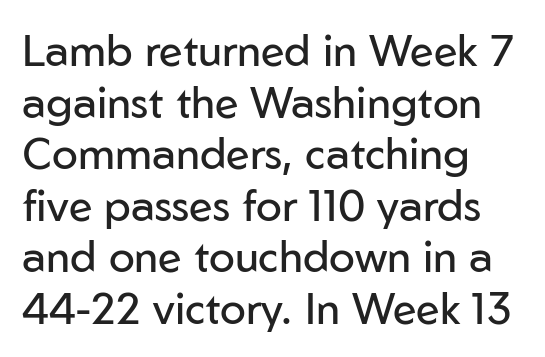
{"serif": "no", "italic": "no", "bold": "no", "weight": "regular", "width": "normal", "stroke_contrast": "low", "x_height": "medium", "monospaced": "no", "underline": "no", "align": "left", "line_spacing_ratio": 1.2, "letter_spacing": "normal", "letter_spacing_em": 0.0, "glyph_px": 43}
